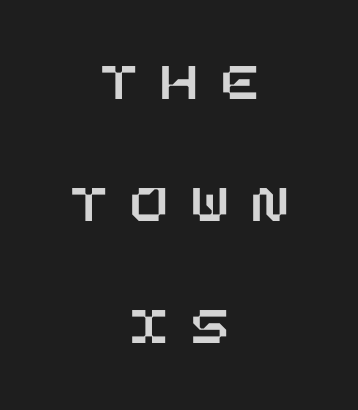
Whoever set this chose breathing room over compactness in the vertical rhythm. Vertical strokes here are truly vertical. The space beneath each line is pristine and unruled. The whitespace from short lines is split evenly between both sides. Is the letter spacing exaggerated? Yes — the characters are pushed far apart.
